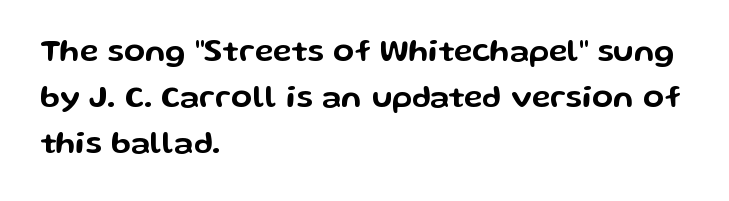
Q: Is the text italic (slanted)? A: No, it is upright.
Q: Is the typeface a serif or a sans-serif typeface? A: Sans-serif.
Q: Is the text underlined? A: No.
Q: How is the paragraph aligned? A: Left-aligned.
Q: Is the spacing between letters normal or unusually wide? A: Normal.
Q: Is the spacing between lines tight, normal or loose? A: Normal.
Q: Width (condensed, normal, or wide)? A: Wide.
Q: Stroke contrast? A: Low.
Q: x-height? A: Medium.
Q: Monospaced? A: No.
